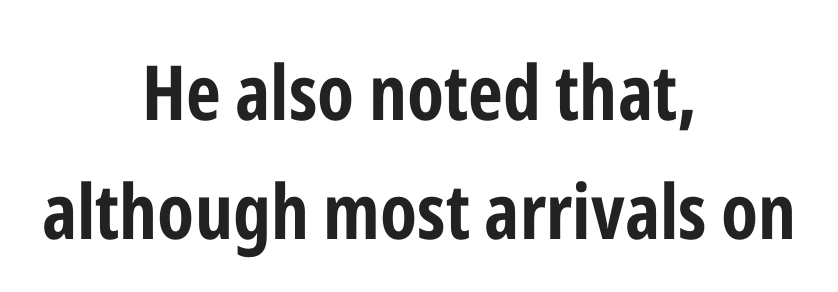
The image shows 76 px bold, condensed sans-serif type, upright; set centered, normal line spacing (1.57x), normal letter spacing, not underlined; low stroke contrast and a medium x-height.
